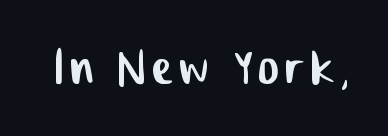
The rendering uses natural spacing where letterforms have individual widths. Type style note: lacks serifs. The gap between lines stays unmarked.
